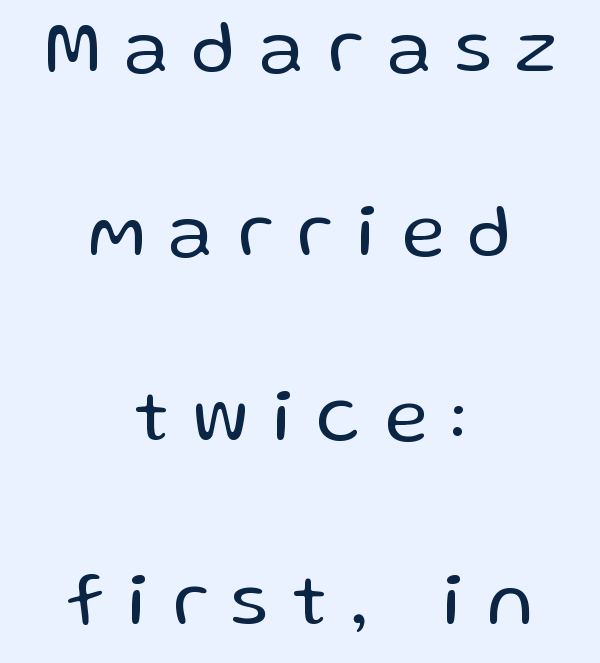
The image shows 75 px regular-weight sans-serif type, upright; set centered, loose line spacing (2.46x), unusually wide letter spacing (+0.33 em), not underlined; low stroke contrast and a medium x-height.
